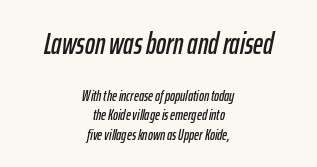
Q: Is the text italic (slanted)? A: Yes, it leans right by about 12 degrees.
Q: Is the text underlined? A: No.
Q: How is the paragraph aligned? A: Centered.
Q: Is the spacing between letters normal or unusually wide? A: Normal.
Q: Is the spacing between lines tight, normal or loose? A: Normal.
Q: Which block of text is set in a larger size, the first (top) or the second (bottom)? A: The first (top) one.
Q: Width (condensed, normal, or wide)? A: Condensed.
Q: Stroke contrast? A: Low.
Q: x-height? A: Medium.
Q: Monospaced? A: No.
